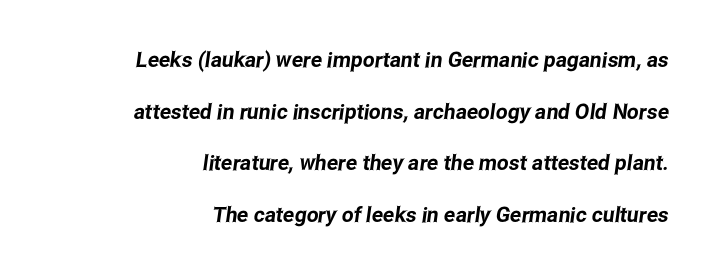
The image shows 21 px text type; set right-aligned, loose line spacing (2.46x), normal letter spacing, not underlined.
